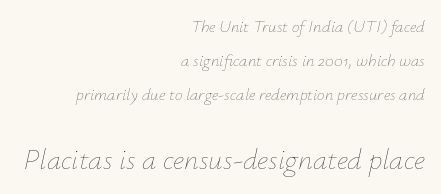
Quick note: interline space is abundant. Top chunk: small. Bottom chunk: large. The glyphs are unaccompanied by any horizontal stroke below them. Each line ends at the same right margin while the left side varies. This sample uses an oblique cut, with every glyph tilted off the vertical. The face used here is proportionally spaced, like ordinary book or web type.
